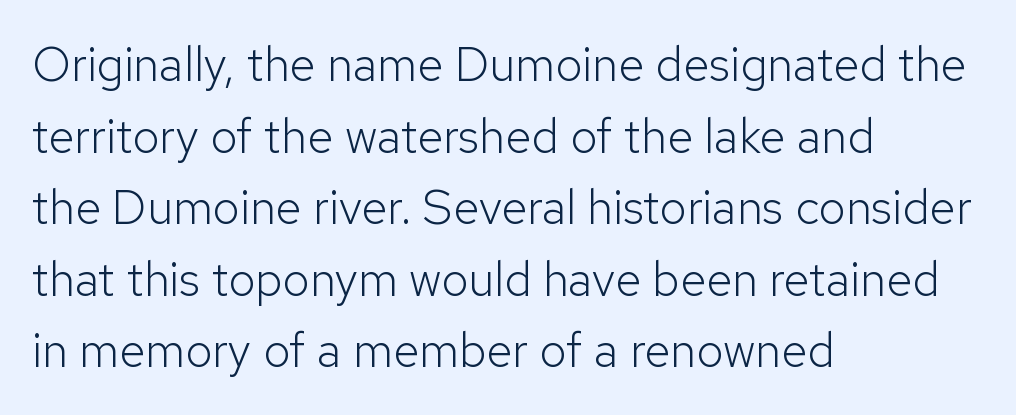
Check the space under the baseline: it is left empty. Think standard paragraph weight, or any step lighter than that. Regarding serifs, this sample does without them. No extra tracking has been applied to these lines. A roman cut, with each character standing at attention. Is this a fixed-width face? No — the glyphs have proportional, varying widths.
